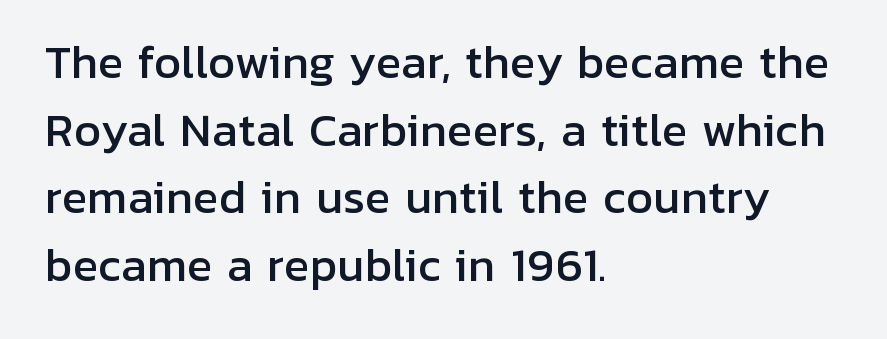
Regarding leading, the lines here are spaced in the standard way. The area under the type is left untouched. Is there any slant? The stems are plumb. Every row of glyphs begins at an identical x-position on the left. Letterform terminals end flat and unadorned throughout the passage. Is this a fixed-width face? No — the glyphs have proportional, varying widths.
